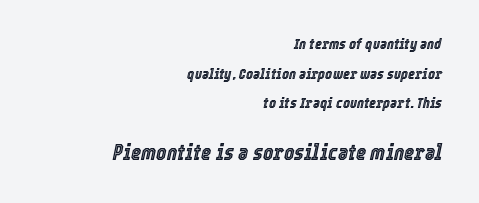
{"italic": "yes", "lean": "right", "slant_degrees": 12, "underline": "no", "align": "right", "line_spacing": "loose", "line_spacing_ratio": 1.97, "letter_spacing": "normal", "letter_spacing_em": 0.0, "larger_block": "second", "size_ratio": 1.47, "glyph_px": 22}
